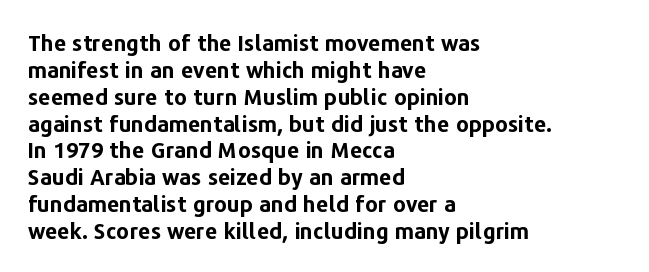
{"italic": "no", "bold": "yes", "underline": "no", "align": "left", "line_spacing_ratio": 1.22, "letter_spacing": "normal", "letter_spacing_em": 0.0, "glyph_px": 22}
